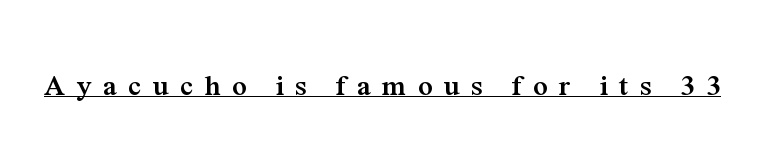
{"serif": "yes", "italic": "no", "bold": "yes", "weight": "semibold", "width": "normal", "stroke_contrast": "medium", "x_height": "medium", "monospaced": "no", "underline": "yes", "letter_spacing": "wide", "letter_spacing_em": 0.4, "glyph_px": 29}
